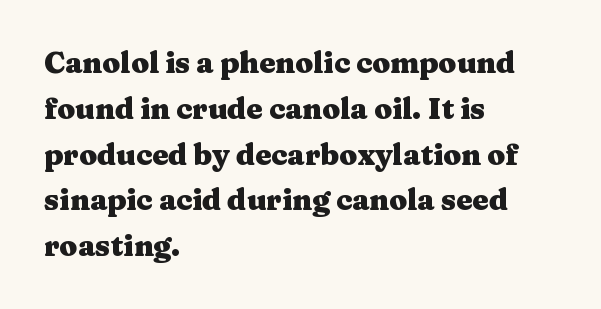
If you drew a line through each stem, it would be perfectly vertical. The glyphs are unaccompanied by any horizontal stroke below them. A normal amount of white space separates one row of letters from the next. The typesetting leans heavy: a genuine bold. What kind of face is this? One with serifs.
